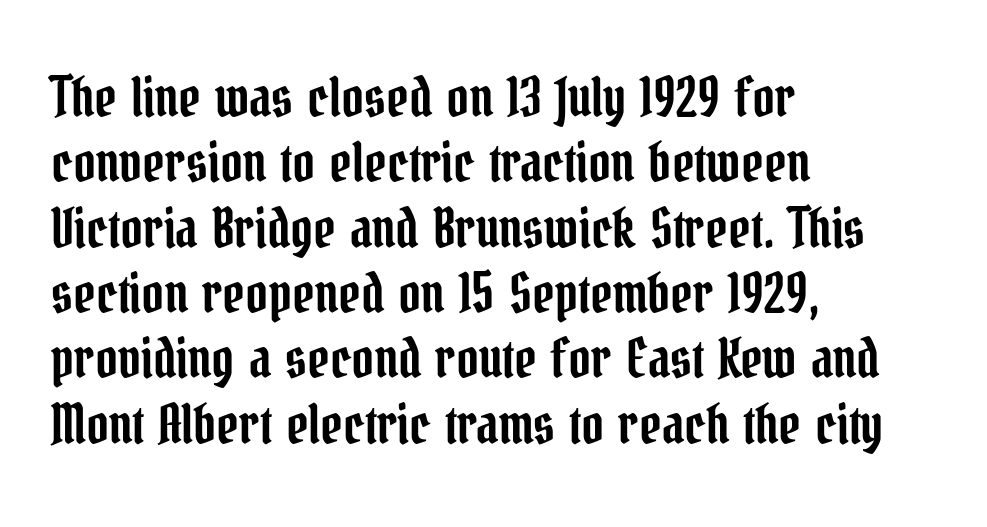
The image shows 54 px condensed serif type, upright; set left-aligned, line spacing 1.21x, normal letter spacing, not underlined; low stroke contrast and a medium x-height.
